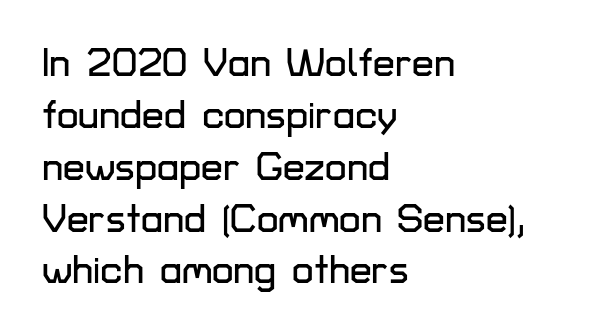
The image shows 39 px sans-serif type, upright; set left-aligned, normal line spacing (1.33x), normal letter spacing, not underlined; low stroke contrast and a medium x-height.
